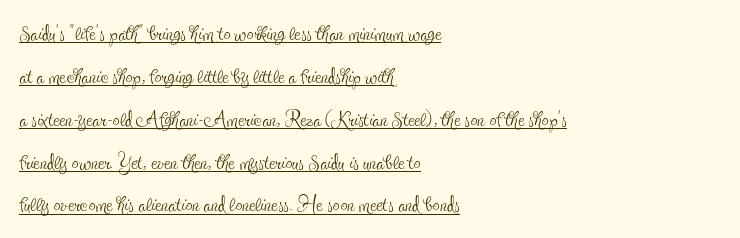
Q: Is the text bold? A: No.
Q: Is the typeface a serif or a sans-serif typeface? A: Serif.
Q: Is the text underlined? A: Yes.
Q: How is the paragraph aligned? A: Left-aligned.
Q: Is the spacing between letters normal or unusually wide? A: Normal.
Q: Is the spacing between lines tight, normal or loose? A: Normal.
Q: Width (condensed, normal, or wide)? A: Condensed.
Q: x-height? A: Small.
Q: Monospaced? A: No.
